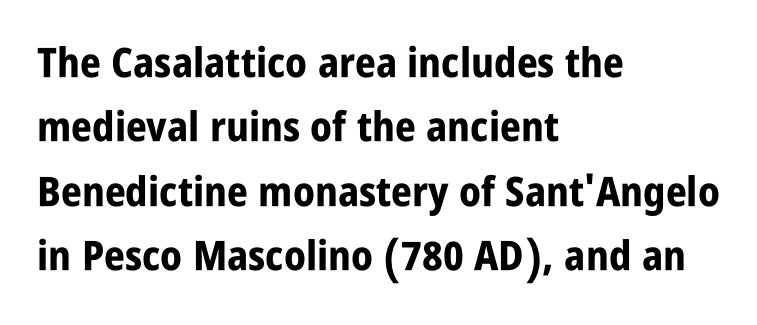
Q: Is the text bold? A: Yes.
Q: Is the text italic (slanted)? A: No, it is upright.
Q: Is the typeface a serif or a sans-serif typeface? A: Sans-serif.
Q: Is the text underlined? A: No.
Q: How is the paragraph aligned? A: Left-aligned.
Q: Is the spacing between letters normal or unusually wide? A: Normal.
Q: Is the spacing between lines tight, normal or loose? A: Normal.
Q: Width (condensed, normal, or wide)? A: Condensed.
Q: Stroke contrast? A: Low.
Q: x-height? A: Large.
Q: Monospaced? A: No.
